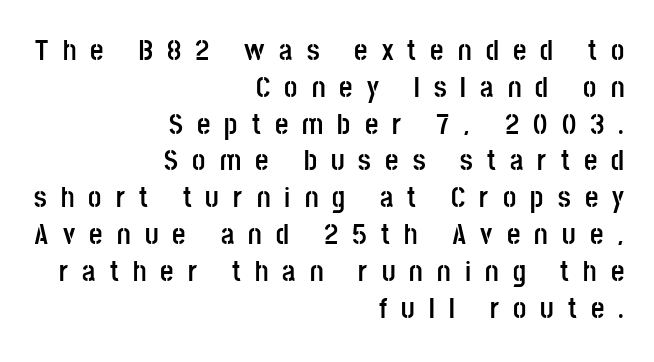
The image shows 29 px semibold, condensed sans-serif type, upright; set right-aligned, normal line spacing (1.27x), unusually wide letter spacing (+0.49 em), not underlined; low stroke contrast and a large x-height.
